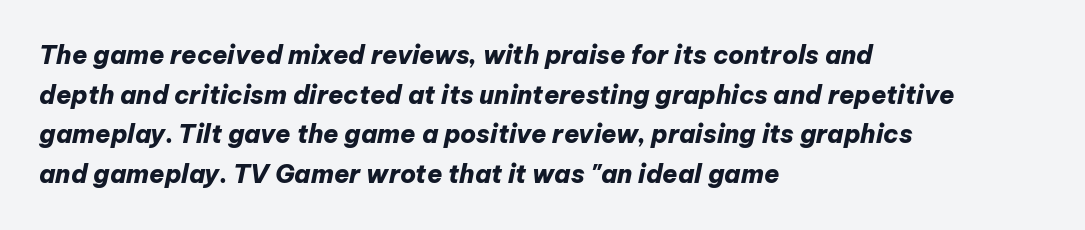
The image shows 25 px bold type, italic (leaning right); set left-aligned, normal line spacing (1.59x), normal letter spacing, not underlined.
